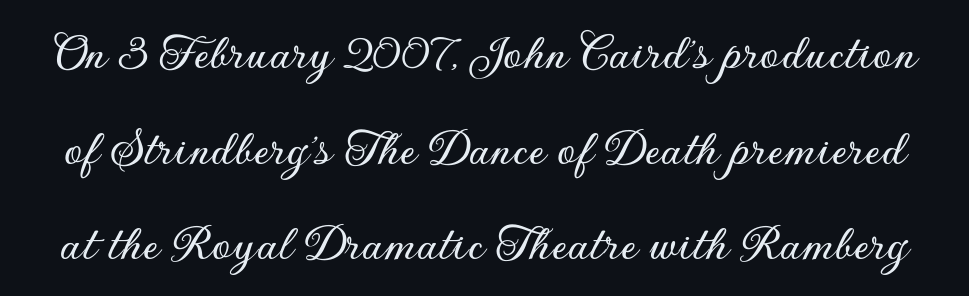
Q: Is the text italic (slanted)? A: Yes.
Q: Is the typeface a serif or a sans-serif typeface? A: Sans-serif.
Q: Is the text underlined? A: No.
Q: Is the spacing between letters normal or unusually wide? A: Normal.
Q: Width (condensed, normal, or wide)? A: Normal.
Q: Stroke contrast? A: Low.
Q: x-height? A: Small.
Q: Monospaced? A: No.
